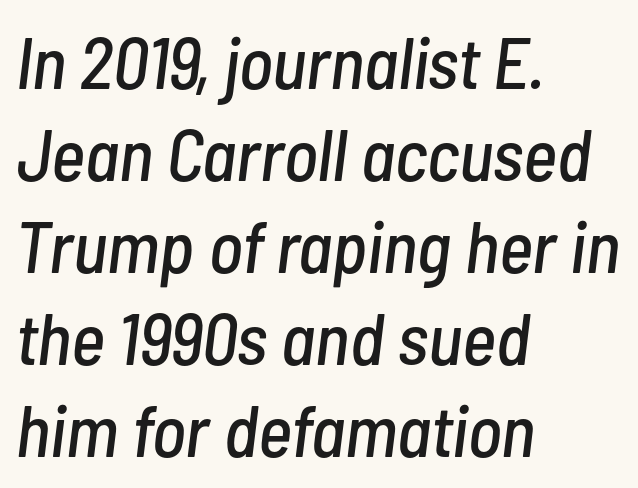
Q: Is the text italic (slanted)? A: Yes, it leans right by about 7 degrees.
Q: Is the text underlined? A: No.
Q: How is the paragraph aligned? A: Left-aligned.
Q: Is the spacing between letters normal or unusually wide? A: Normal.
Q: Is the spacing between lines tight, normal or loose? A: Normal.
Q: Width (condensed, normal, or wide)? A: Condensed.
Q: Stroke contrast? A: Low.
Q: x-height? A: Medium.
Q: Monospaced? A: No.
